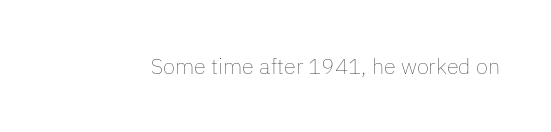
{"italic": "no", "bold": "no", "underline": "no", "letter_spacing": "normal", "letter_spacing_em": 0.0, "glyph_px": 22}
